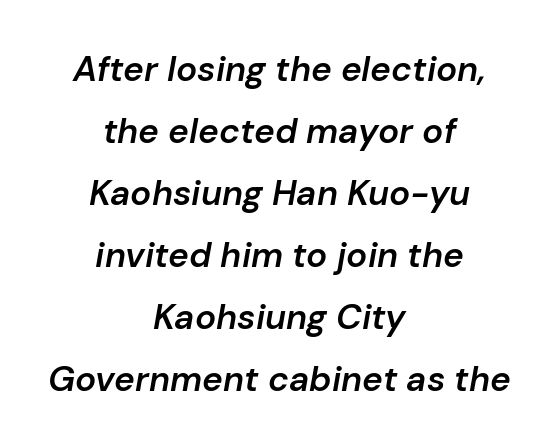
{"italic": "yes", "lean": "right", "slant_degrees": 10, "bold": "semi", "weight": "semibold", "width": "normal", "stroke_contrast": "low", "x_height": "medium", "monospaced": "no", "underline": "no", "align": "center", "line_spacing_ratio": 1.77, "letter_spacing": "normal", "letter_spacing_em": 0.0, "glyph_px": 35}
